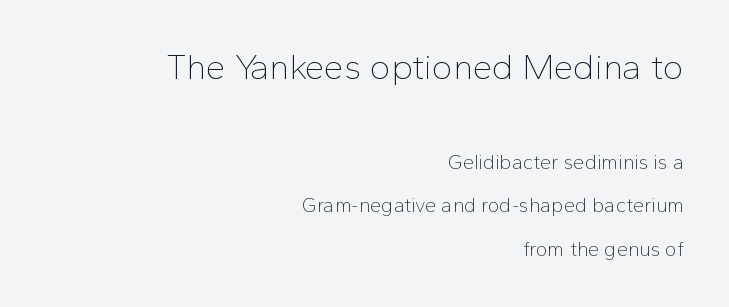
{"serif": "no", "italic": "no", "bold": "no", "weight": "thin", "width": "normal", "stroke_contrast": "low", "x_height": "medium", "monospaced": "no", "underline": "no", "align": "right", "line_spacing": "loose", "line_spacing_ratio": 2.19, "letter_spacing": "normal", "letter_spacing_em": 0.0, "larger_block": "first", "size_ratio": 1.75, "glyph_px": 35}
